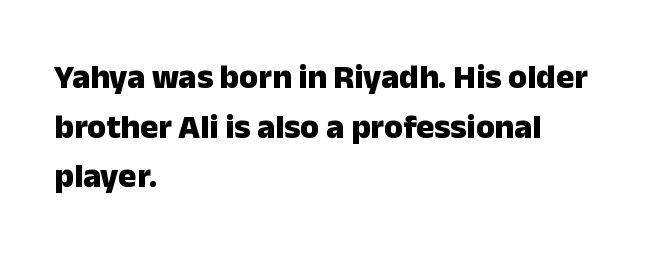
The characters display no serif detailing; their extremities are plain. Do the characters align in a grid? No, the font is proportional. If you measured baseline to baseline, you'd find a middling distance. Underlining? Definitely not there. Characters follow at the spacing the type designer built in. In CSS terms this would be text-align: left.
